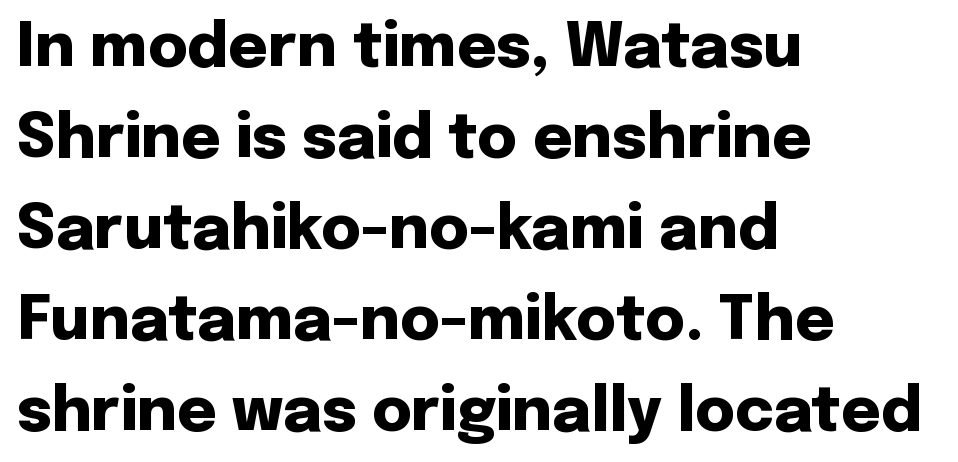
These lines are composed in type without serifs. Layout note: lines flush left. A typesetter would call this proportional, since set widths differ per character. These lines sit exactly where default settings would place them.
